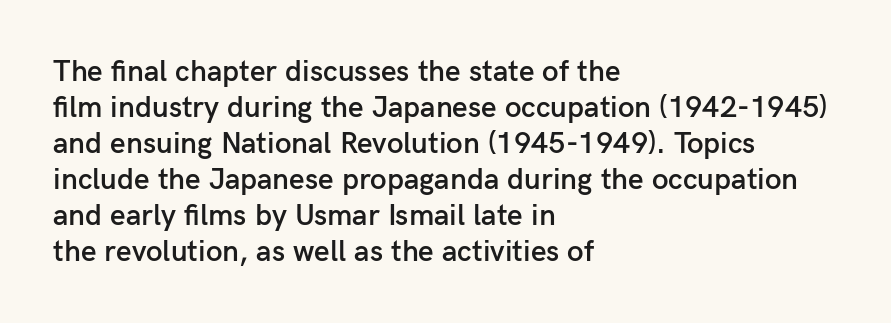
Caption: semibold face, moderately heavy strokes. Proportional: the letters do not fall into vertical columns. Underline: absent. In CSS terms this would be text-align: left. The typography opts for an upright posture over an oblique one.
